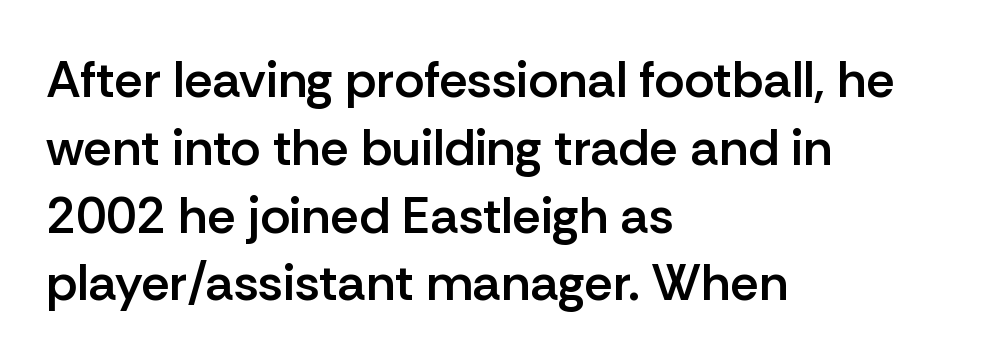
Q: Is the text bold? A: Semi-bold.
Q: Is the text italic (slanted)? A: No, it is upright.
Q: Is the typeface a serif or a sans-serif typeface? A: Sans-serif.
Q: Is the text underlined? A: No.
Q: How is the paragraph aligned? A: Left-aligned.
Q: Is the spacing between letters normal or unusually wide? A: Normal.
Q: Is the spacing between lines tight, normal or loose? A: Normal.
Q: Width (condensed, normal, or wide)? A: Normal.
Q: Stroke contrast? A: Low.
Q: x-height? A: Medium.
Q: Monospaced? A: No.
